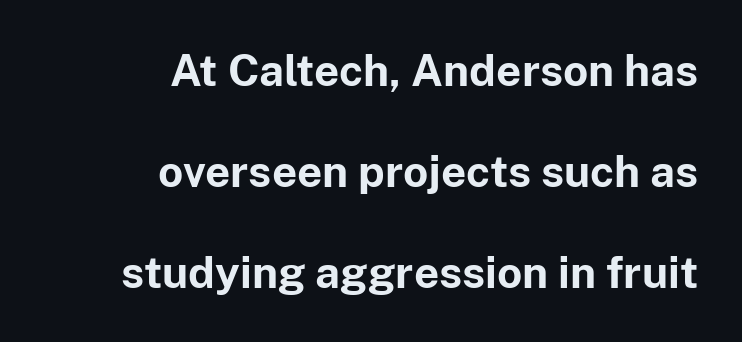
Q: Is the text bold? A: Yes.
Q: Is the text italic (slanted)? A: No, it is upright.
Q: Is the typeface a serif or a sans-serif typeface? A: Sans-serif.
Q: Is the text underlined? A: No.
Q: How is the paragraph aligned? A: Right-aligned.
Q: Is the spacing between letters normal or unusually wide? A: Normal.
Q: Is the spacing between lines tight, normal or loose? A: Loose.
Q: Width (condensed, normal, or wide)? A: Normal.
Q: Stroke contrast? A: Low.
Q: x-height? A: Medium.
Q: Monospaced? A: No.
